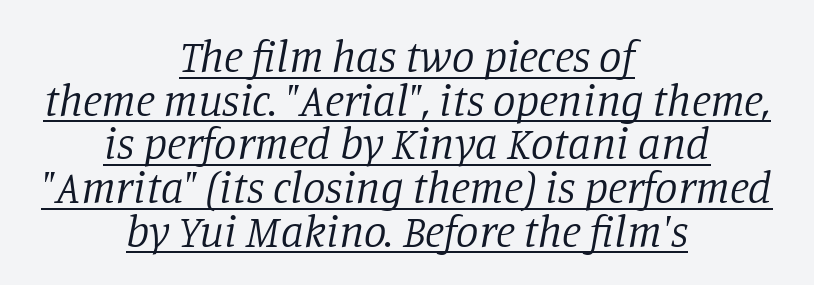
{"serif": "yes", "italic": "yes", "lean": "right", "slant_degrees": 11, "bold": "no", "weight": "regular", "width": "normal", "stroke_contrast": "low", "x_height": "large", "monospaced": "no", "underline": "yes", "align": "center", "line_spacing": "tight", "line_spacing_ratio": 0.97, "letter_spacing": "normal", "letter_spacing_em": 0.0, "glyph_px": 45}
